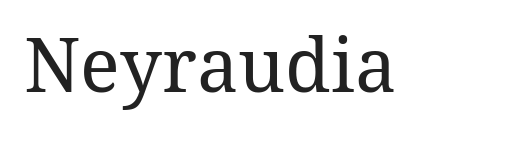
This is not heavy type; no bold has been used. Each row of text sits above clean, open space. The horizontal fit of the characters is conventional and even. Upright lettering throughout.
